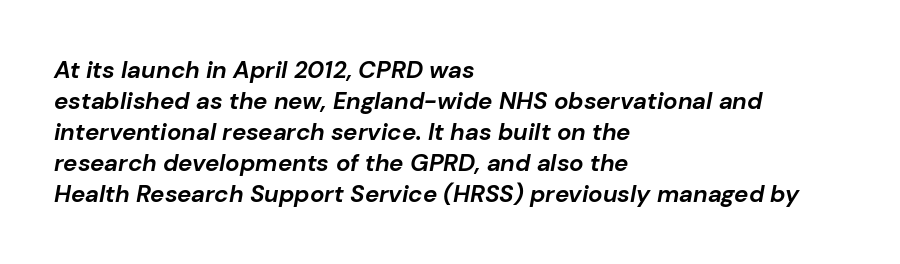
Italic: yes, the glyphs are oblique. Compared with typical body copy, the letter spacing here is the same. Only glyphs here, with clear space below each row. A full-strength bold gives these letters their thick strokes. Regarding leading, the lines here are spaced in the standard way.
